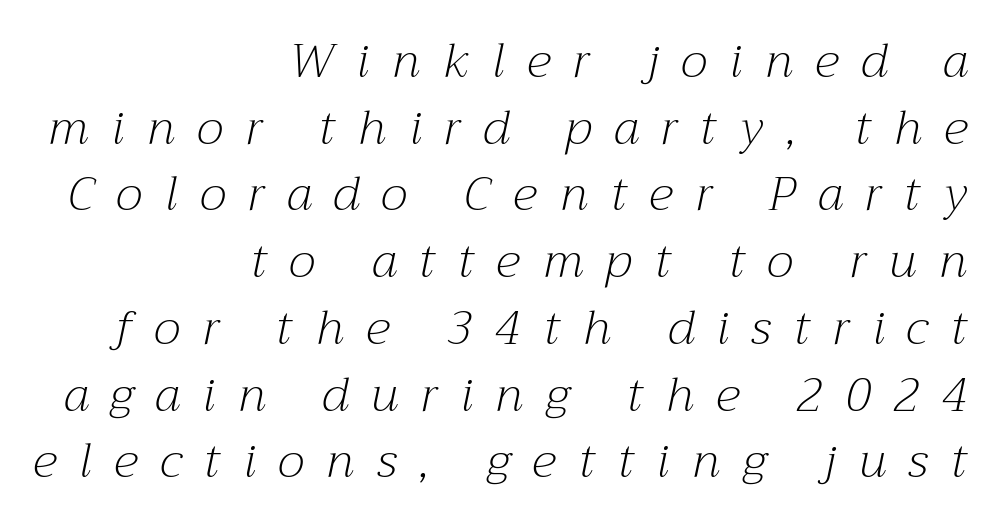
{"serif": "yes", "italic": "yes", "lean": "right", "slant_degrees": 12, "bold": "no", "weight": "light", "width": "normal", "stroke_contrast": "medium", "x_height": "medium", "monospaced": "no", "underline": "no", "align": "right", "line_spacing": "normal", "line_spacing_ratio": 1.39, "letter_spacing": "wide", "letter_spacing_em": 0.47, "glyph_px": 48}
